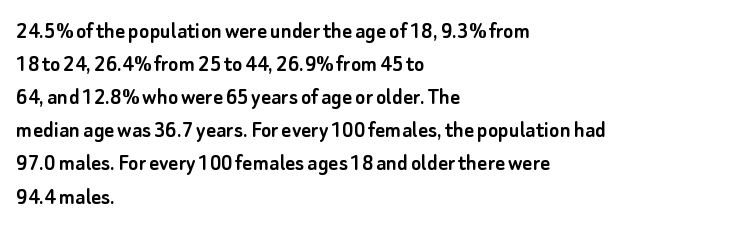
The lines are quadded left. Does extra space separate the letters? No, they use regular spacing. Tall strokes in this sample are plumb rather than angled. Notice how descenders clear the ascenders below comfortably — that's standard leading. This rendering features lettering with no underline.
